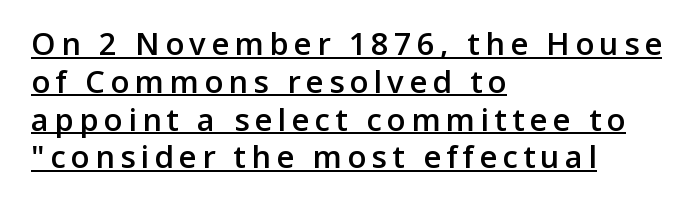
Q: Is the text bold? A: Semi-bold.
Q: Is the text italic (slanted)? A: No, it is upright.
Q: Is the typeface a serif or a sans-serif typeface? A: Sans-serif.
Q: Is the text underlined? A: Yes.
Q: How is the paragraph aligned? A: Left-aligned.
Q: Width (condensed, normal, or wide)? A: Normal.
Q: Stroke contrast? A: Low.
Q: x-height? A: Medium.
Q: Monospaced? A: No.
